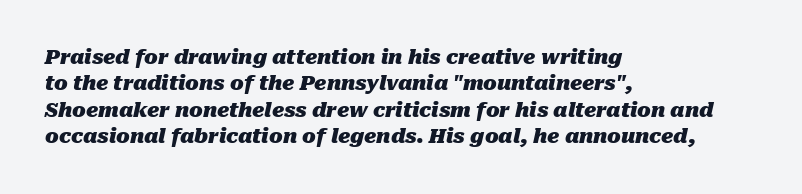
Q: Is the text bold? A: Yes.
Q: Is the text italic (slanted)? A: Yes, it leans right by about 10 degrees.
Q: Is the text underlined? A: No.
Q: How is the paragraph aligned? A: Left-aligned.
Q: Is the spacing between letters normal or unusually wide? A: Normal.
Q: Is the spacing between lines tight, normal or loose? A: Normal.
